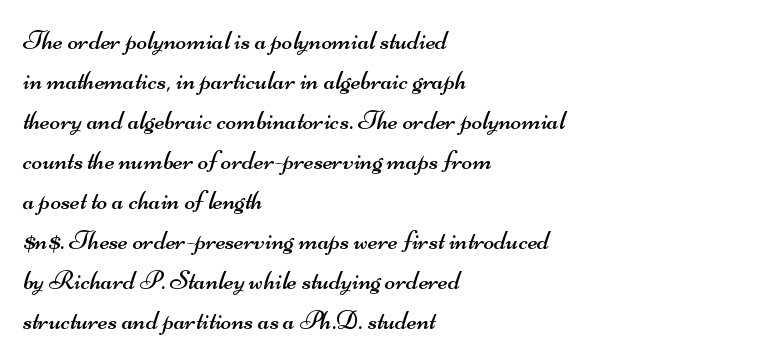
The image shows 28 px regular-weight, wide sans-serif type; set left-aligned, normal line spacing (1.43x), normal letter spacing, not underlined; medium stroke contrast and a small x-height.
